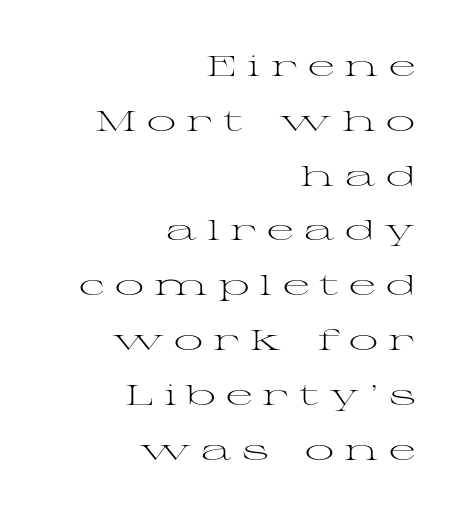
Q: Is the text bold? A: No.
Q: Is the text italic (slanted)? A: No, it is upright.
Q: Is the typeface a serif or a sans-serif typeface? A: Serif.
Q: Is the text underlined? A: No.
Q: How is the paragraph aligned? A: Right-aligned.
Q: Is the spacing between letters normal or unusually wide? A: Unusually wide.
Q: Width (condensed, normal, or wide)? A: Wide.
Q: Stroke contrast? A: Medium.
Q: x-height? A: Medium.
Q: Monospaced? A: No.
